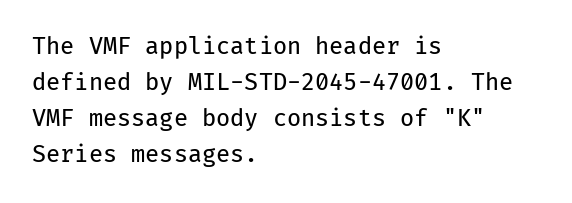
Nothing unusual about the tracking: characters are spaced as the font intends. The typesetter chose a ragged-right arrangement here. Vertical strokes here are truly vertical. In terms of leading, this rendering sits right in the middle.
